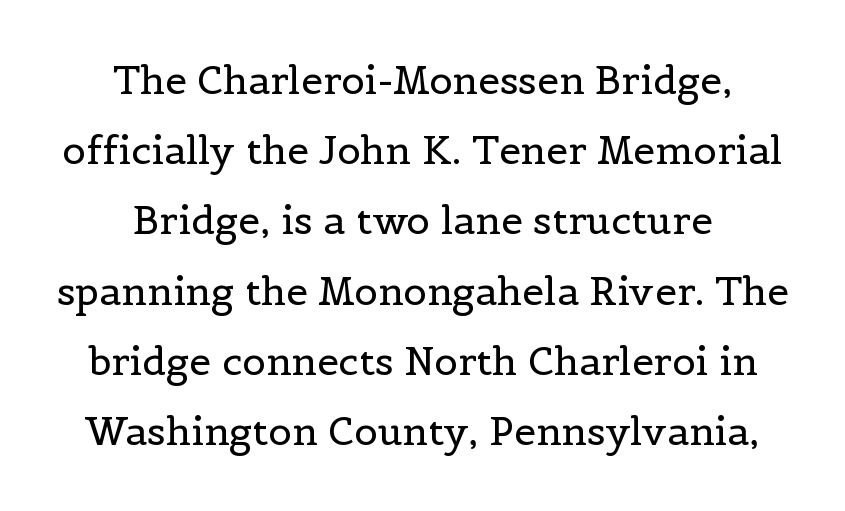
{"serif": "yes", "italic": "no", "bold": "no", "weight": "regular", "width": "normal", "x_height": "medium", "monospaced": "no", "underline": "no", "align": "center", "line_spacing_ratio": 1.8, "letter_spacing": "normal", "letter_spacing_em": 0.0, "glyph_px": 39}
